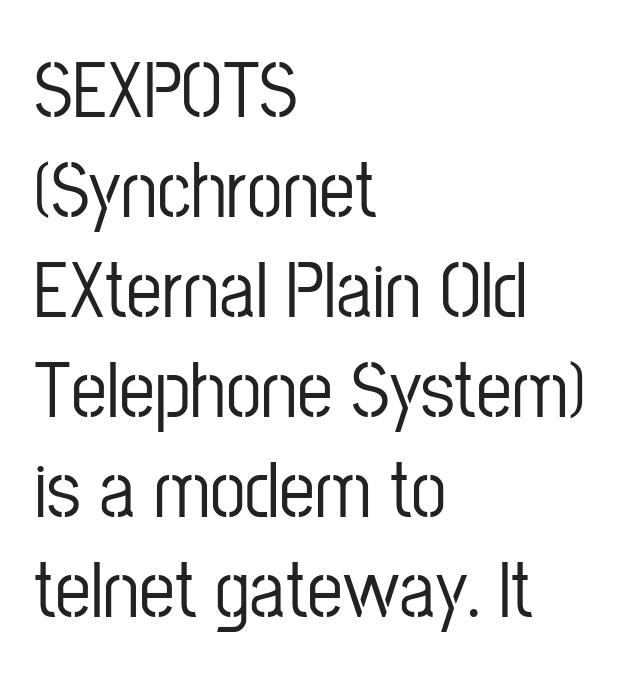
Q: Is the text italic (slanted)? A: No, it is upright.
Q: Is the typeface a serif or a sans-serif typeface? A: Sans-serif.
Q: Is the text underlined? A: No.
Q: How is the paragraph aligned? A: Left-aligned.
Q: Is the spacing between letters normal or unusually wide? A: Normal.
Q: Is the spacing between lines tight, normal or loose? A: Normal.
Q: Width (condensed, normal, or wide)? A: Condensed.
Q: Stroke contrast? A: Low.
Q: x-height? A: Medium.
Q: Monospaced? A: No.
